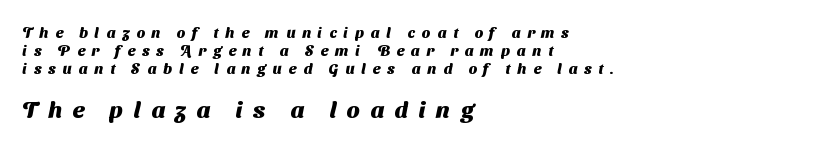
Q: Is the text bold? A: Yes.
Q: Is the text underlined? A: No.
Q: How is the paragraph aligned? A: Left-aligned.
Q: Is the spacing between letters normal or unusually wide? A: Unusually wide.
Q: Which block of text is set in a larger size, the first (top) or the second (bottom)? A: The second (bottom) one.
